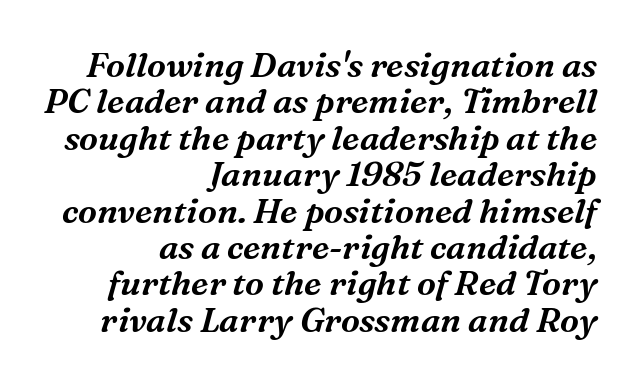
Type style note: has serifs. Each word holds together tightly as a unit, with standard inter-letter gaps. It's the slanting kind of type. Caption: multi-line text, flush right, ragged left.
